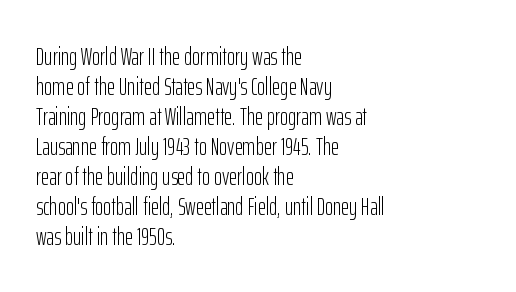
Stem width sits at or under what a default text font uses. Rendered with straight, roman letterforms. In CSS terms this would be text-align: left. Is the letter spacing exaggerated? No — it looks like the ordinary default.
